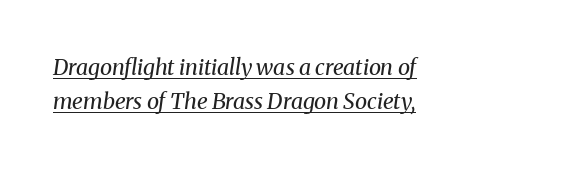
Q: Is the text bold? A: No.
Q: Is the text italic (slanted)? A: Yes, it leans right by about 8 degrees.
Q: Is the text underlined? A: Yes.
Q: How is the paragraph aligned? A: Left-aligned.
Q: Is the spacing between letters normal or unusually wide? A: Normal.
Q: Is the spacing between lines tight, normal or loose? A: Normal.
